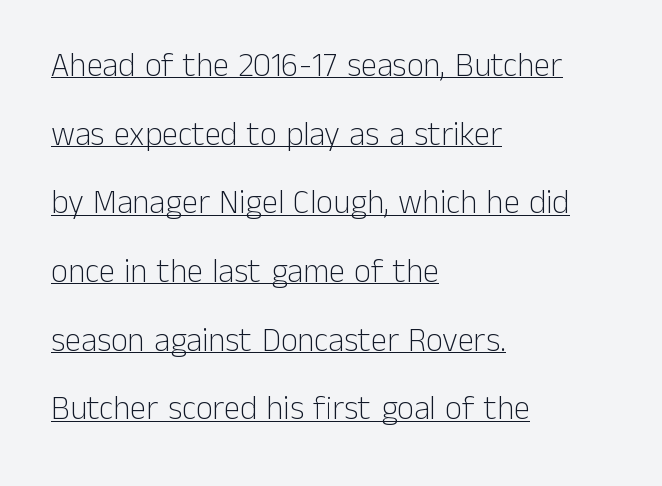
The letterforms sit at book weight or below. The rendering uses the underline text-decoration. Every character sits straight up, as roman type does. Does the leading feel generous? Absolutely, it's lavish. Leftover space on each line is placed entirely after the last word.
